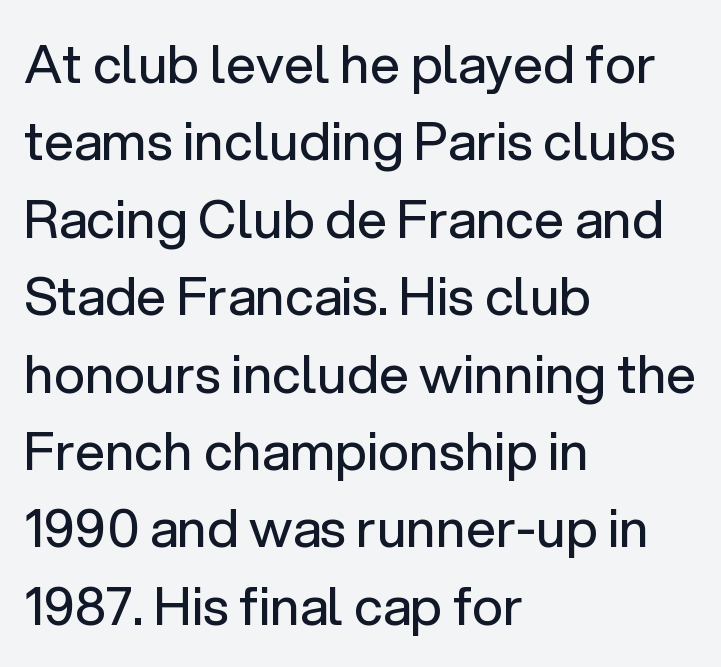
{"serif": "no", "italic": "no", "bold": "no", "weight": "regular", "width": "normal", "stroke_contrast": "low", "x_height": "medium", "monospaced": "no", "underline": "no", "align": "left", "line_spacing": "normal", "line_spacing_ratio": 1.46, "letter_spacing": "normal", "letter_spacing_em": 0.0, "glyph_px": 53}
